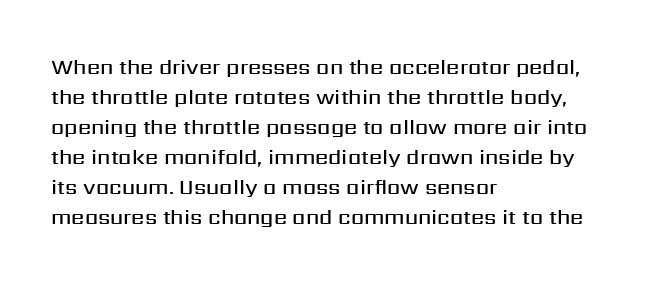
Q: Is the text bold? A: Semi-bold.
Q: Is the text italic (slanted)? A: No, it is upright.
Q: Is the text underlined? A: No.
Q: How is the paragraph aligned? A: Left-aligned.
Q: Is the spacing between letters normal or unusually wide? A: Normal.
Q: Is the spacing between lines tight, normal or loose? A: Normal.
